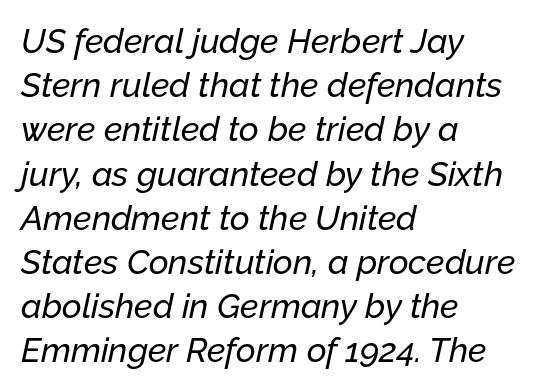
The image shows 34 px text type, italic (leaning right); set left-aligned, normal line spacing (1.3x), normal letter spacing, not underlined; low stroke contrast and a medium x-height.
